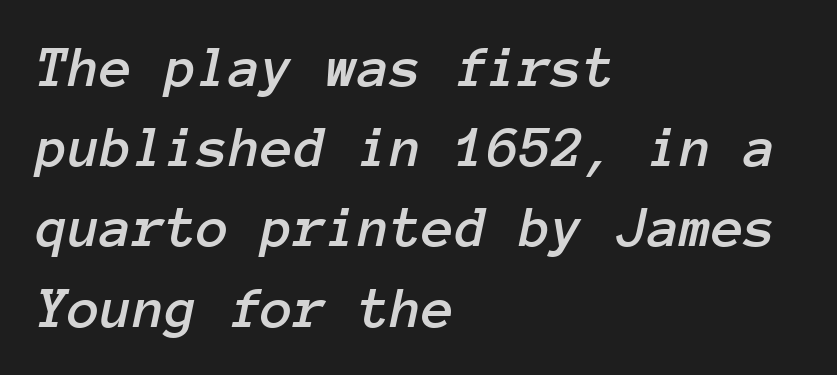
{"italic": "yes", "lean": "right", "slant_degrees": 12, "width": "normal", "stroke_contrast": "low", "x_height": "medium", "monospaced": "yes", "underline": "no", "align": "left", "line_spacing": "normal", "line_spacing_ratio": 1.36, "letter_spacing": "normal", "letter_spacing_em": 0.0, "glyph_px": 59}
